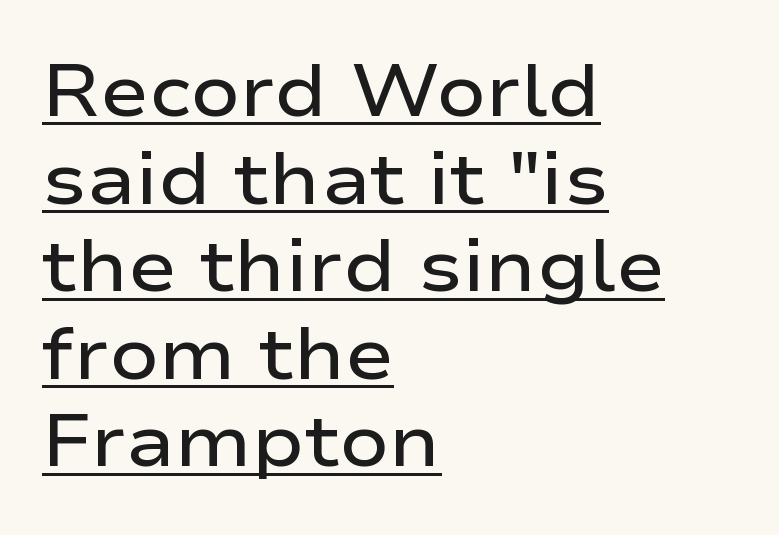
Q: Is the text bold? A: Semi-bold.
Q: Is the text italic (slanted)? A: No, it is upright.
Q: Is the typeface a serif or a sans-serif typeface? A: Sans-serif.
Q: Is the text underlined? A: Yes.
Q: How is the paragraph aligned? A: Left-aligned.
Q: Is the spacing between letters normal or unusually wide? A: Normal.
Q: Width (condensed, normal, or wide)? A: Wide.
Q: Stroke contrast? A: Low.
Q: x-height? A: Medium.
Q: Monospaced? A: No.
